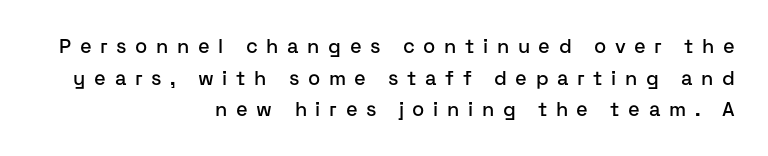
Q: Is the text italic (slanted)? A: No, it is upright.
Q: Is the text underlined? A: No.
Q: How is the paragraph aligned? A: Right-aligned.
Q: Is the spacing between letters normal or unusually wide? A: Unusually wide.
Q: Is the spacing between lines tight, normal or loose? A: Normal.
